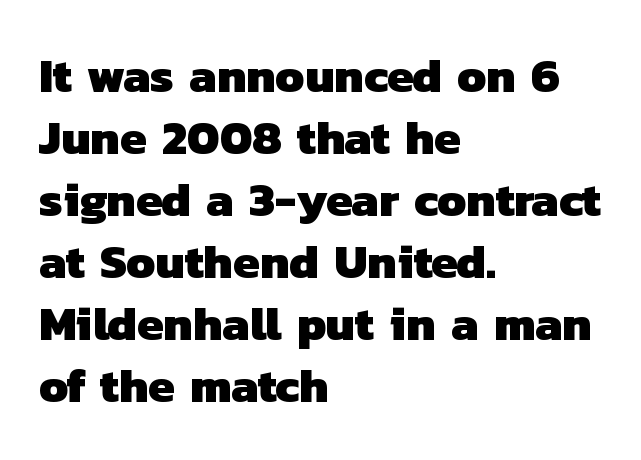
{"serif": "no", "bold": "yes", "weight": "heavy", "width": "normal", "stroke_contrast": "low", "x_height": "medium", "monospaced": "no", "underline": "no", "align": "left", "line_spacing": "normal", "line_spacing_ratio": 1.29, "letter_spacing": "normal", "letter_spacing_em": 0.0, "glyph_px": 48}
